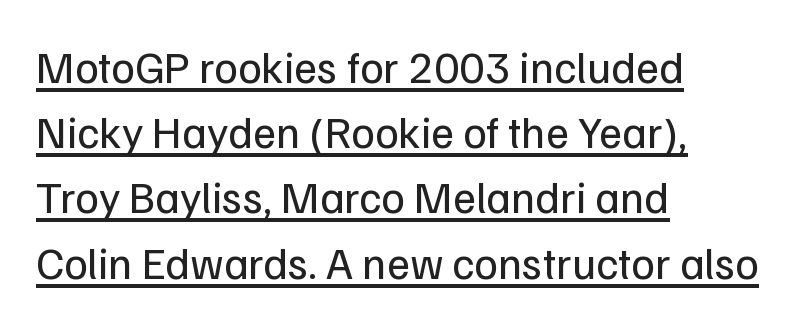
The image shows 45 px regular-weight sans-serif type, upright; set left-aligned, normal line spacing (1.45x), normal letter spacing, underlined; low stroke contrast and a medium x-height.
